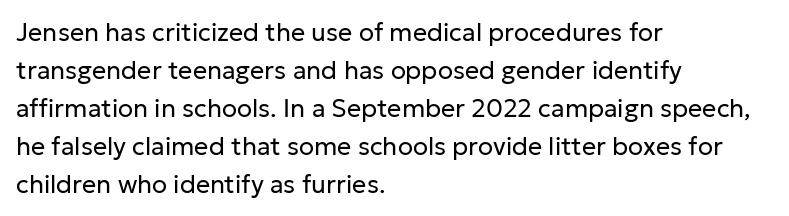
The image shows 25 px text type, upright; set left-aligned, normal line spacing (1.52x), normal letter spacing, not underlined.
